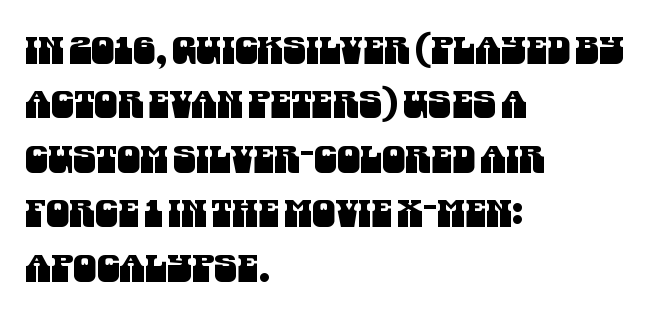
Nobody touched the tracking dial on this one. The space directly below the letters is spotless. Spacing verdict: proportional, widths tailored to each character. This is sans-serif lettering, the kind often seen on screens and signage.
